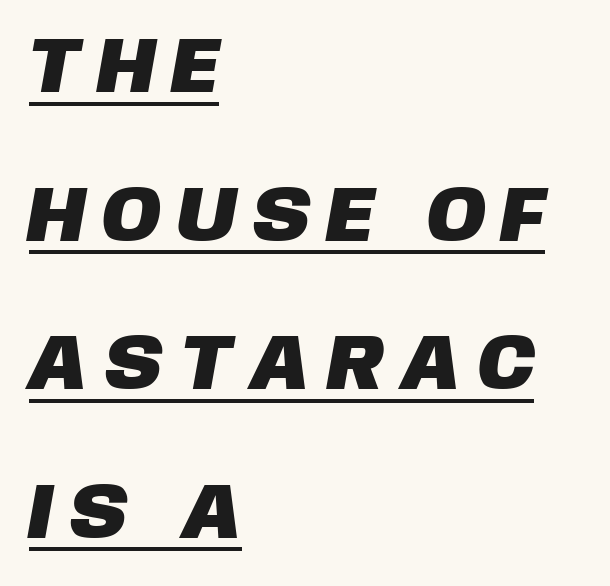
{"serif": "no", "width": "normal", "stroke_contrast": "low", "x_height": "large", "monospaced": "no", "underline": "yes", "align": "left", "line_spacing_ratio": 1.88, "letter_spacing": "wide", "letter_spacing_em": 0.25, "glyph_px": 79}
